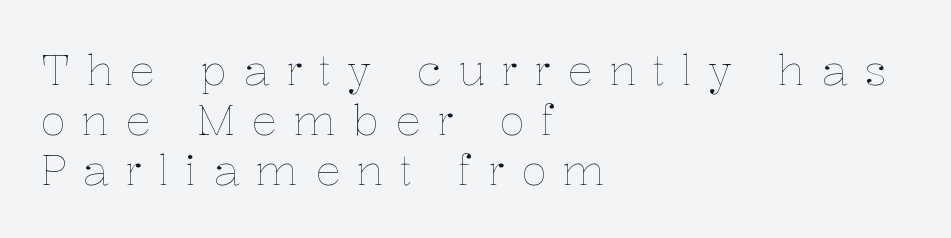
The image shows 43 px thin type, upright; set left-aligned, line spacing 1.16x, unusually wide letter spacing (+0.37 em), not underlined; low stroke contrast and a medium x-height.
